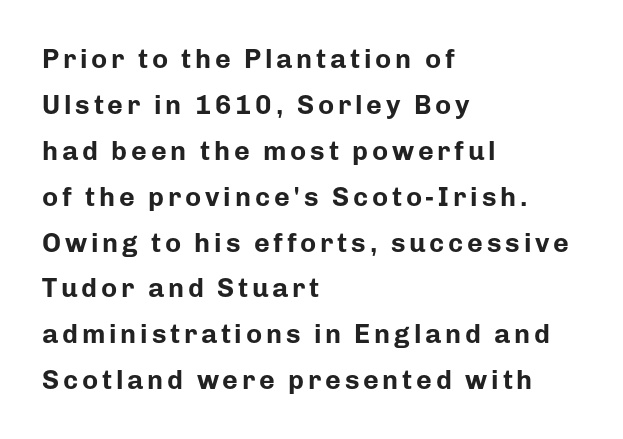
The image shows 27 px bold type, upright; set left-aligned, normal line spacing (1.7x), not underlined.
